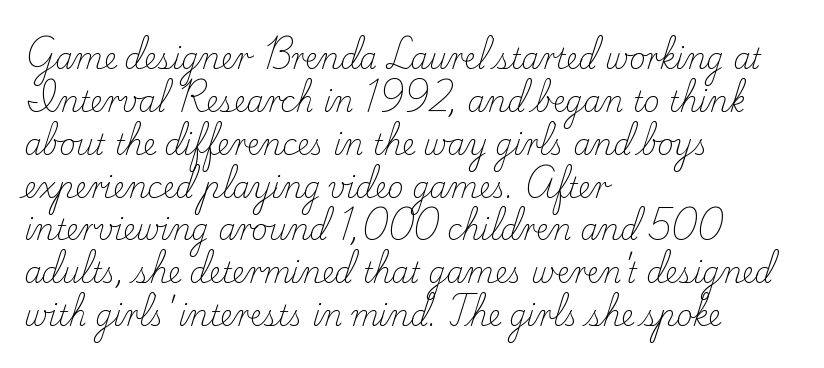
Notice how the passage keeps a crisp vertical edge on the left only. Unmarked baselines from the first word to the last. Stroke mass is kept to a normal reading level or below. How would I describe the line gaps? Plain and ordinary. Look at the tracking — it's just the regular setting, nothing added.
